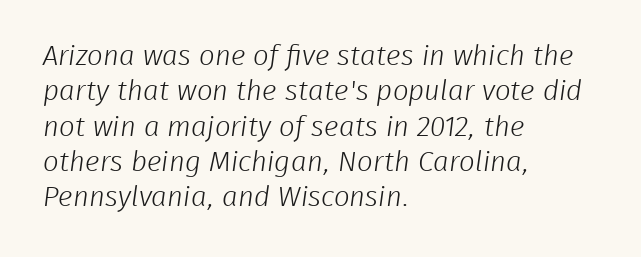
The lines are quadded left. The font is comparable to plain body text, perhaps lighter. The leading is moderate, giving the passage an even texture. Examine the stroke ends and you'll find no serifs.
